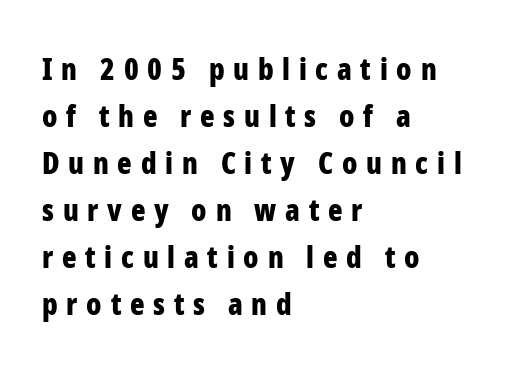
The image shows 30 px bold, condensed sans-serif type, upright; set left-aligned, normal line spacing (1.57x), unusually wide letter spacing (+0.29 em), not underlined; low stroke contrast and a medium x-height.
